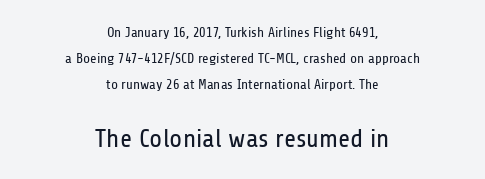
The image shows 26 px text type, upright; set centered, line spacing 1.87x, normal letter spacing, not underlined; the second (bottom) block is 1.86x larger.
